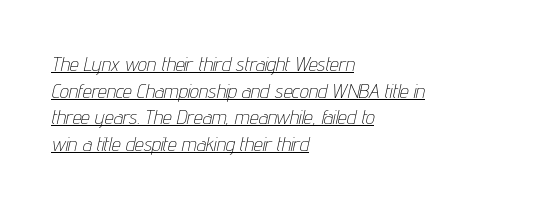
The image shows 20 px text type, italic (leaning right); set left-aligned, normal line spacing (1.33x), normal letter spacing, underlined.
